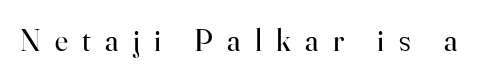
Any mark beneath the type? The region is blank. The cut favours lightness, reaching ordinary text weight at its darkest. How are the letters spaced? Widely, with obvious added tracking. The type sits square on the baseline with zero lean. The rendering uses natural spacing where letterforms have individual widths. This sample uses a serif face.
